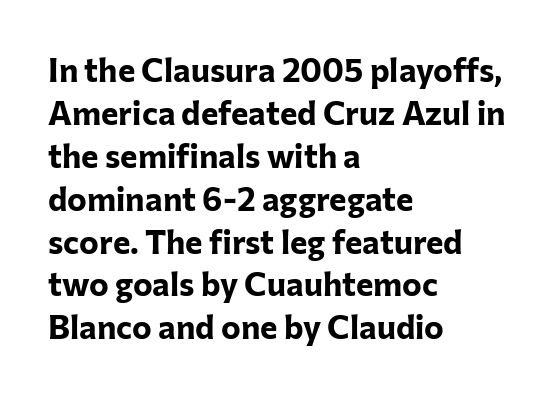
Layout note: lines flush left. Strokes here are thick enough to call this a true bold. The font family rendered here belongs to the sans-serif group. The area under the type is left untouched.
